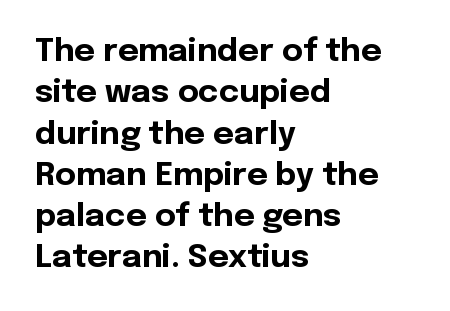
{"serif": "no", "italic": "no", "bold": "yes", "weight": "bold", "width": "normal", "x_height": "medium", "monospaced": "no", "underline": "no", "align": "left", "line_spacing": "normal", "line_spacing_ratio": 1.29, "letter_spacing": "normal", "letter_spacing_em": 0.0, "glyph_px": 32}
